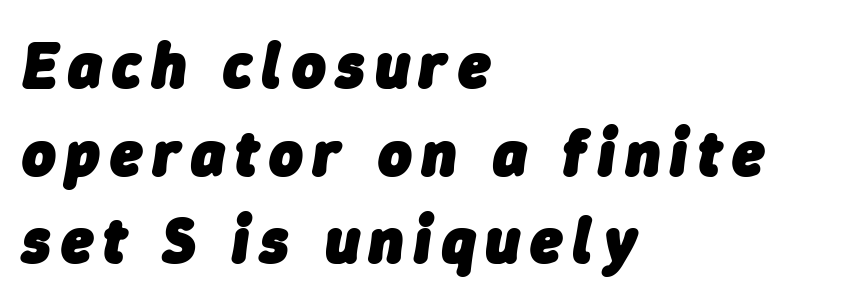
Q: Is the text bold? A: Yes.
Q: Is the text italic (slanted)? A: Yes, it leans right by about 9 degrees.
Q: Is the text underlined? A: No.
Q: How is the paragraph aligned? A: Left-aligned.
Q: Is the spacing between lines tight, normal or loose? A: Normal.
Q: Width (condensed, normal, or wide)? A: Normal.
Q: Stroke contrast? A: Low.
Q: x-height? A: Medium.
Q: Monospaced? A: No.
